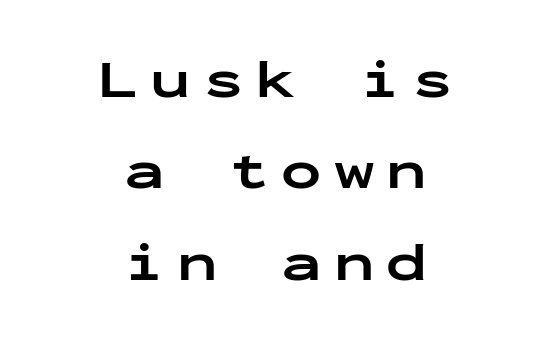
The image shows 54 px bold, wide sans-serif type, upright, monospaced; set centered, normal line spacing (1.69x), unusually wide letter spacing (+0.22 em), not underlined; low stroke contrast and a medium x-height.
